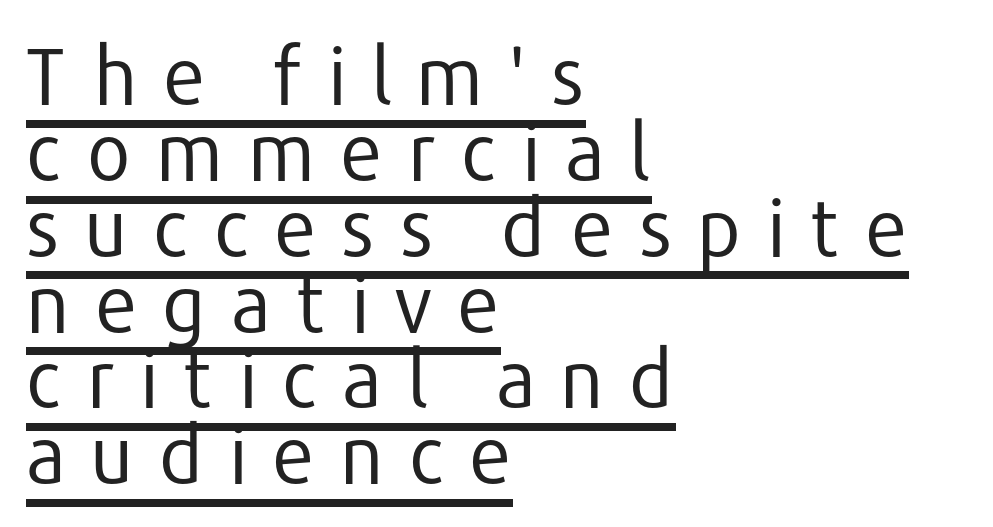
The image shows 79 px regular-weight sans-serif type, upright; set left-aligned, tight line spacing (0.96x), unusually wide letter spacing (+0.3 em), underlined; low stroke contrast and a medium x-height.
